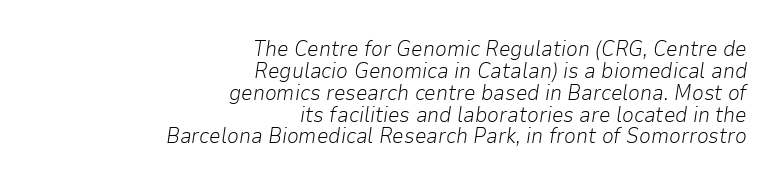
Q: Is the text bold? A: No.
Q: Is the text italic (slanted)? A: Yes, it leans right by about 9 degrees.
Q: Is the text underlined? A: No.
Q: How is the paragraph aligned? A: Right-aligned.
Q: Is the spacing between letters normal or unusually wide? A: Normal.
Q: Is the spacing between lines tight, normal or loose? A: Tight.
